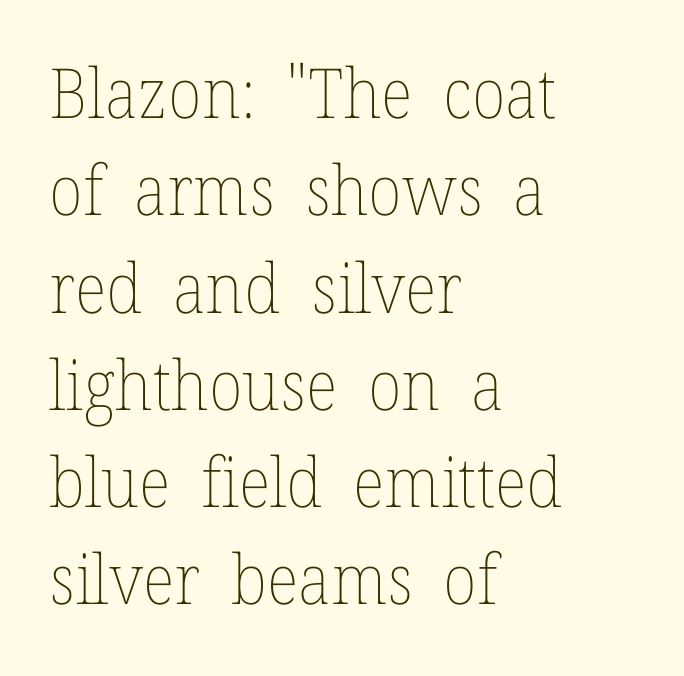
Every stem runs plumb, perpendicular to the baseline. The ragged edge is on the right, which tells us the setting is flush left. The face used here is proportionally spaced, like ordinary book or web type. A bare baseline throughout the passage. The block of text has a typical density, with ordinary space between rows. The passage shown has conventional tracking throughout.
